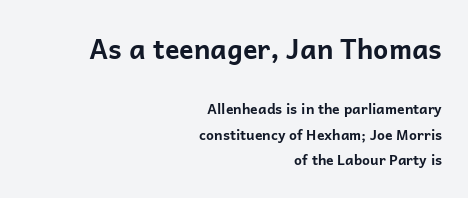
{"italic": "no", "bold": "yes", "underline": "no", "align": "right", "line_spacing_ratio": 1.81, "letter_spacing": "normal", "letter_spacing_em": 0.0, "larger_block": "first", "size_ratio": 1.93, "glyph_px": 27}
